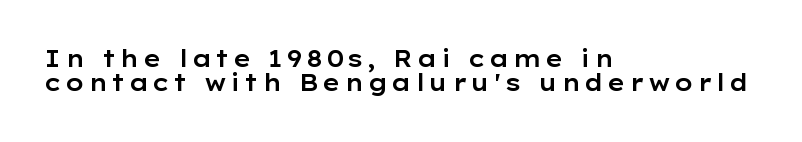
{"italic": "no", "underline": "no", "align": "left", "line_spacing": "tight", "line_spacing_ratio": 1.06, "glyph_px": 23}
